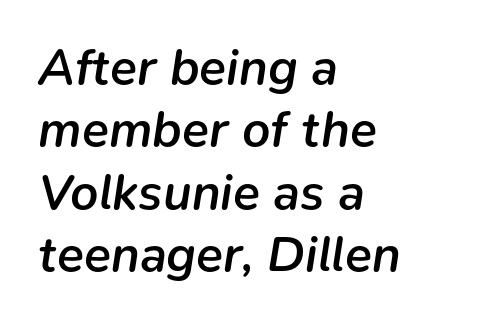
Q: Is the text bold? A: Semi-bold.
Q: Is the text italic (slanted)? A: Yes, it leans right by about 9 degrees.
Q: Is the text underlined? A: No.
Q: How is the paragraph aligned? A: Left-aligned.
Q: Is the spacing between letters normal or unusually wide? A: Normal.
Q: Is the spacing between lines tight, normal or loose? A: Normal.
Q: Width (condensed, normal, or wide)? A: Normal.
Q: Stroke contrast? A: Low.
Q: x-height? A: Medium.
Q: Monospaced? A: No.
